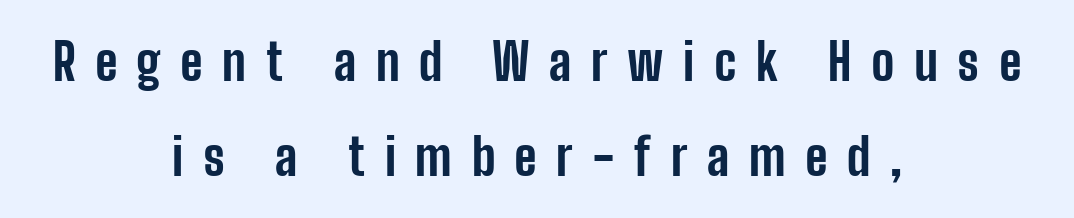
The image shows 51 px bold, condensed sans-serif type, upright; set centered, line spacing 1.87x, unusually wide letter spacing (+0.38 em), not underlined; low stroke contrast and a medium x-height.
